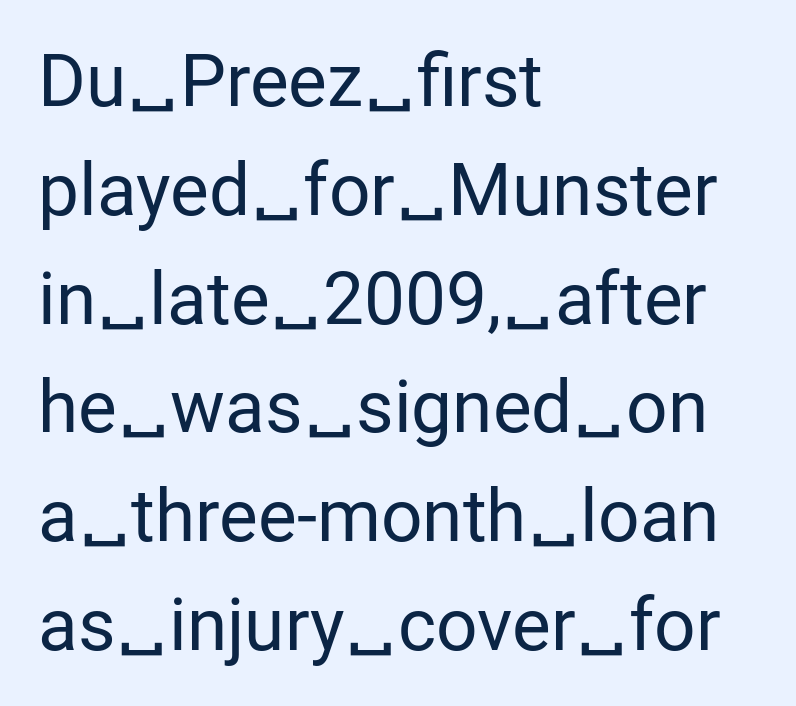
The image shows 73 px regular-weight sans-serif type, upright; set left-aligned, normal line spacing (1.49x), normal letter spacing, not underlined; low stroke contrast and a medium x-height.
